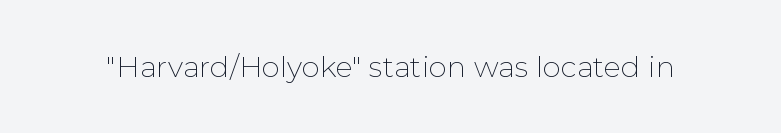
Q: Is the text bold? A: No.
Q: Is the text italic (slanted)? A: No, it is upright.
Q: Is the typeface a serif or a sans-serif typeface? A: Sans-serif.
Q: Is the text underlined? A: No.
Q: Is the spacing between letters normal or unusually wide? A: Normal.
Q: Width (condensed, normal, or wide)? A: Normal.
Q: Stroke contrast? A: Low.
Q: x-height? A: Medium.
Q: Monospaced? A: No.
